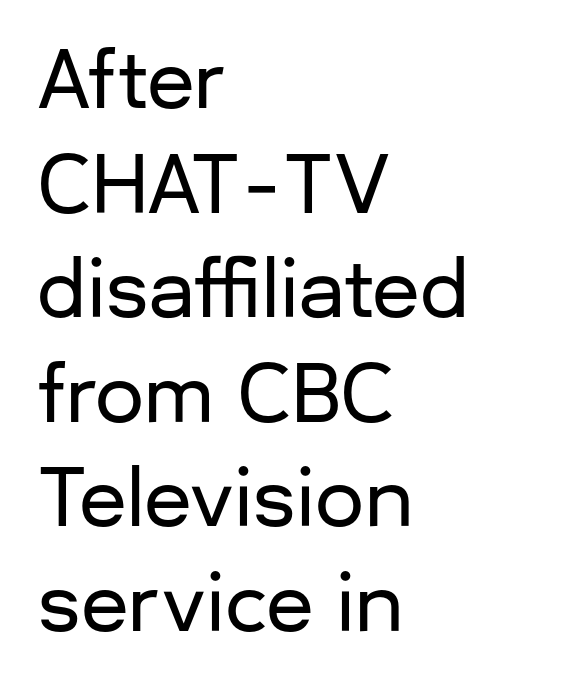
The image shows 78 px sans-serif type, upright; set left-aligned, normal line spacing (1.34x), normal letter spacing, not underlined; low stroke contrast and a medium x-height.
